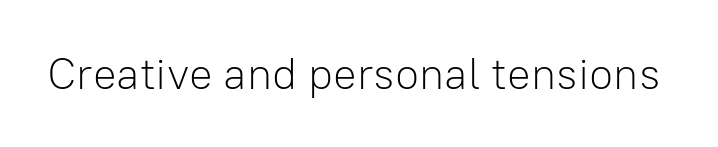
Q: Is the text bold? A: No.
Q: Is the text italic (slanted)? A: No, it is upright.
Q: Is the typeface a serif or a sans-serif typeface? A: Sans-serif.
Q: Is the text underlined? A: No.
Q: Is the spacing between letters normal or unusually wide? A: Normal.
Q: Width (condensed, normal, or wide)? A: Normal.
Q: Stroke contrast? A: Low.
Q: x-height? A: Medium.
Q: Monospaced? A: No.
